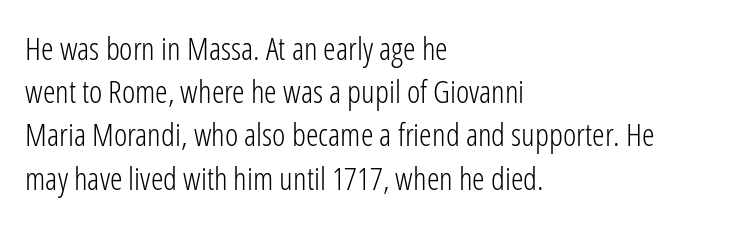
Q: Is the text bold? A: No.
Q: Is the text italic (slanted)? A: No, it is upright.
Q: Is the typeface a serif or a sans-serif typeface? A: Sans-serif.
Q: Is the text underlined? A: No.
Q: How is the paragraph aligned? A: Left-aligned.
Q: Is the spacing between letters normal or unusually wide? A: Normal.
Q: Is the spacing between lines tight, normal or loose? A: Normal.
Q: Width (condensed, normal, or wide)? A: Condensed.
Q: Stroke contrast? A: Low.
Q: x-height? A: Medium.
Q: Monospaced? A: No.
